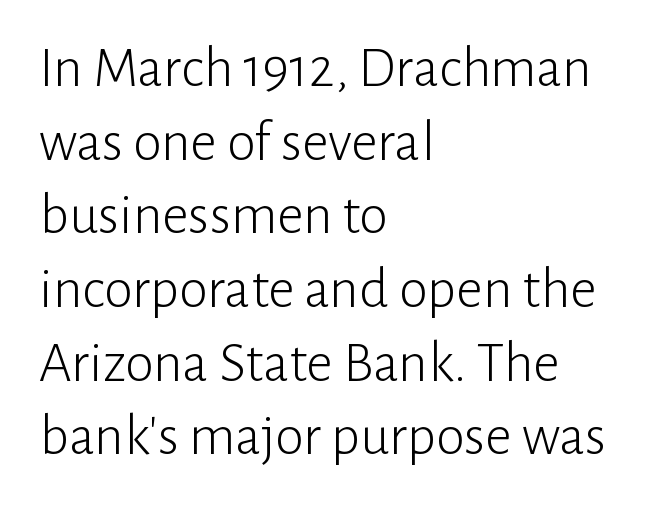
Q: Is the text bold? A: No.
Q: Is the text italic (slanted)? A: No, it is upright.
Q: Is the typeface a serif or a sans-serif typeface? A: Sans-serif.
Q: Is the text underlined? A: No.
Q: How is the paragraph aligned? A: Left-aligned.
Q: Is the spacing between letters normal or unusually wide? A: Normal.
Q: Is the spacing between lines tight, normal or loose? A: Normal.
Q: Width (condensed, normal, or wide)? A: Normal.
Q: Stroke contrast? A: Low.
Q: x-height? A: Medium.
Q: Monospaced? A: No.
